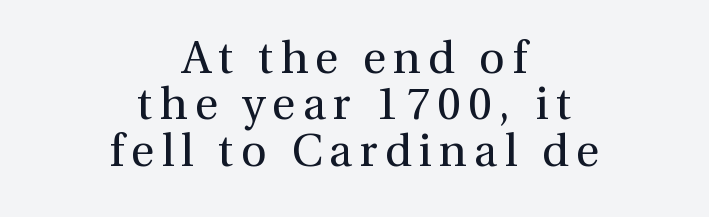
Q: Is the text bold? A: No.
Q: Is the text italic (slanted)? A: No, it is upright.
Q: Is the typeface a serif or a sans-serif typeface? A: Serif.
Q: Is the text underlined? A: No.
Q: How is the paragraph aligned? A: Centered.
Q: Is the spacing between lines tight, normal or loose? A: Tight.
Q: Width (condensed, normal, or wide)? A: Normal.
Q: Stroke contrast? A: Medium.
Q: x-height? A: Medium.
Q: Monospaced? A: No.
